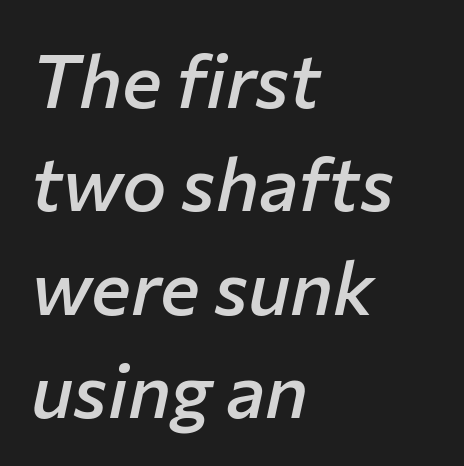
The image shows 75 px semibold type, italic (leaning right); set left-aligned, normal line spacing (1.38x), normal letter spacing, not underlined; low stroke contrast and a medium x-height.
